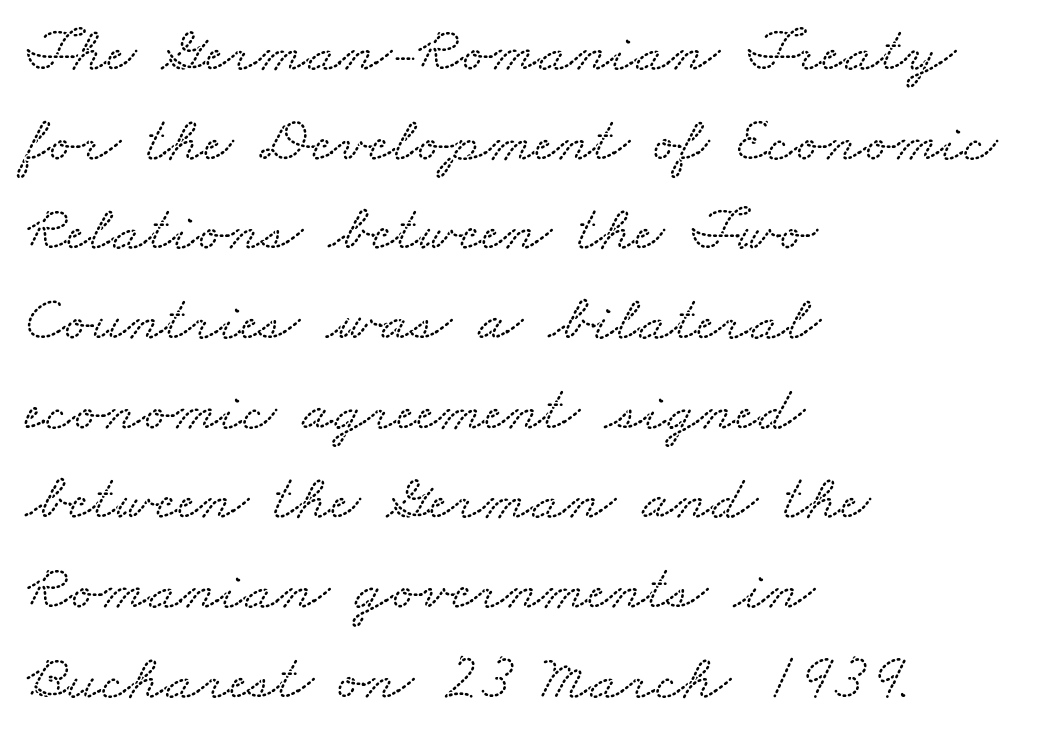
{"serif": "yes", "width": "wide", "stroke_contrast": "medium", "x_height": "small", "monospaced": "no", "underline": "no", "align": "left", "line_spacing": "normal", "line_spacing_ratio": 1.38, "letter_spacing": "normal", "letter_spacing_em": 0.0, "glyph_px": 65}
